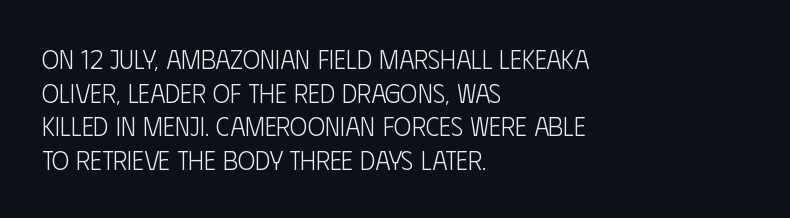
{"italic": "no", "bold": "no", "underline": "no", "align": "left", "line_spacing": "normal", "line_spacing_ratio": 1.29, "letter_spacing": "normal", "letter_spacing_em": 0.0, "glyph_px": 26}
